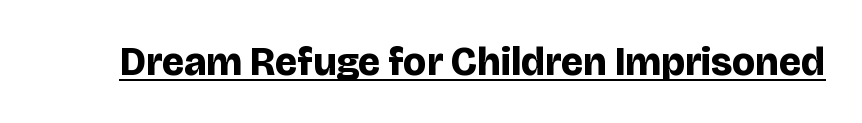
The image shows 40 px bold sans-serif type, upright; set normal letter spacing, underlined; low stroke contrast and a large x-height.
